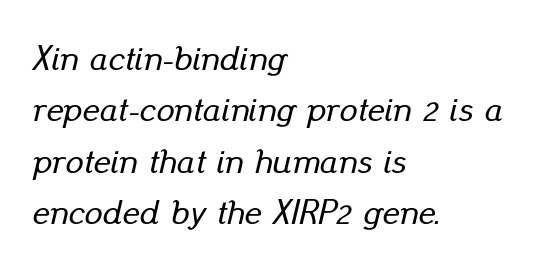
Q: Is the text italic (slanted)? A: Yes, it leans right by about 13 degrees.
Q: Is the text underlined? A: No.
Q: How is the paragraph aligned? A: Left-aligned.
Q: Is the spacing between letters normal or unusually wide? A: Normal.
Q: Is the spacing between lines tight, normal or loose? A: Normal.
Q: Width (condensed, normal, or wide)? A: Normal.
Q: Stroke contrast? A: Low.
Q: x-height? A: Small.
Q: Monospaced? A: No.
